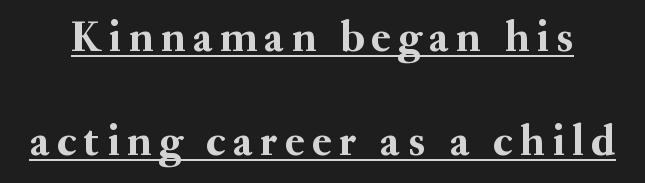
The image shows 44 px serif type, upright; set loose line spacing (2.36x), underlined; medium stroke contrast and a small x-height.
